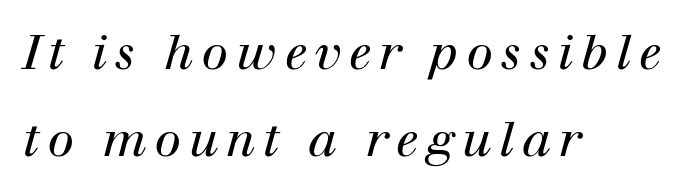
Only glyphs here, with clear space below each row. Letterform terminals end in serifs throughout the passage. No chunkiness to these letters — they're not bold. All the whitespace from short lines collects on the right. The face used here has a pronounced slope to its letters.
